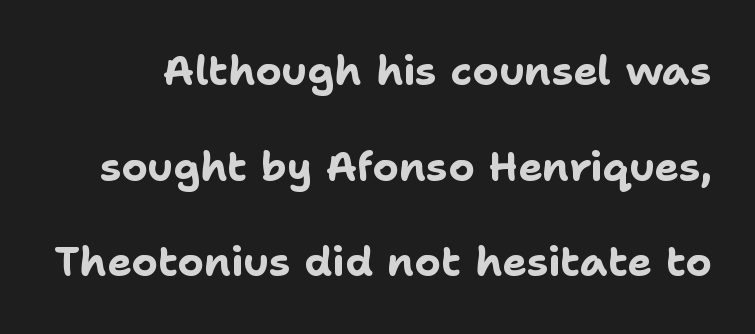
These lines keep a tight, regular rhythm from letter to letter. Whoever set this chose breathing room over compactness in the vertical rhythm. Spacing verdict: proportional, widths tailored to each character. A roman cut, with each character standing at attention. This rendering features lettering with no underline. Caption: bold face, heavy strokes.
